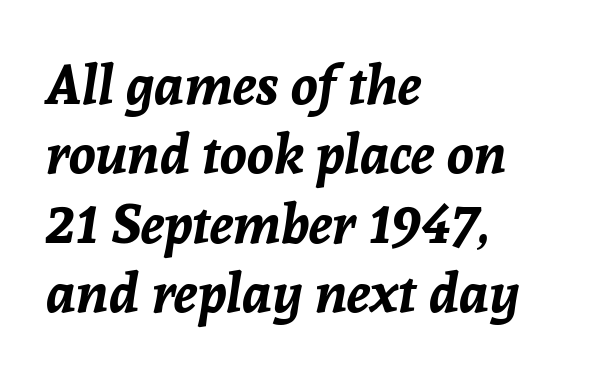
Look at the tracking — it's just the regular setting, nothing added. A typesetter would call this proportional, since set widths differ per character. Every letter is thick-stroked: bold, no question. The passage is arranged the way most books set body copy — flush left. The passage shown leans; its letterforms are oblique. This block has exactly the height ordinary leading produces.
